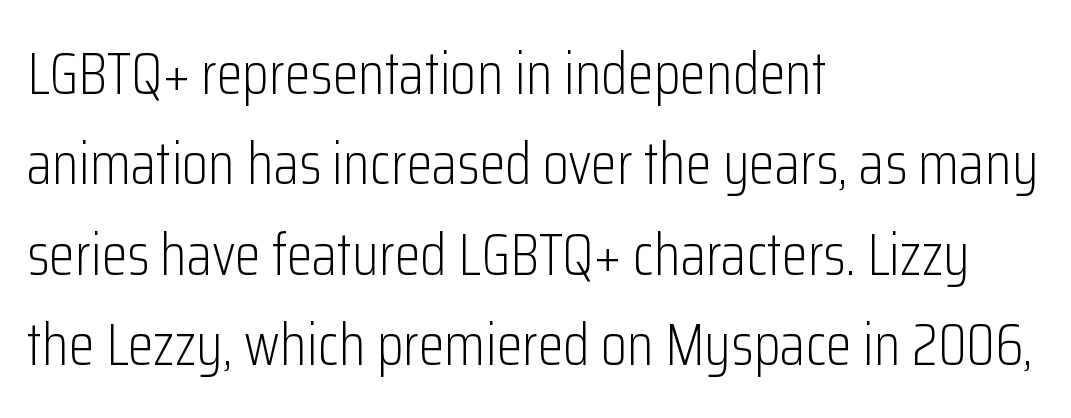
The image shows 59 px light, condensed sans-serif type, upright; set left-aligned, normal line spacing (1.53x), normal letter spacing, not underlined; low stroke contrast and a medium x-height.
